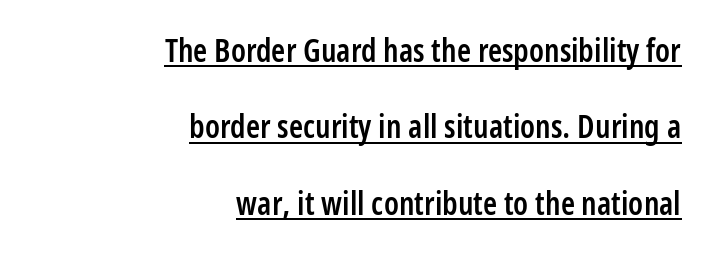
Q: Is the text bold? A: Semi-bold.
Q: Is the text italic (slanted)? A: No, it is upright.
Q: Is the typeface a serif or a sans-serif typeface? A: Sans-serif.
Q: Is the text underlined? A: Yes.
Q: How is the paragraph aligned? A: Right-aligned.
Q: Is the spacing between letters normal or unusually wide? A: Normal.
Q: Is the spacing between lines tight, normal or loose? A: Loose.
Q: Width (condensed, normal, or wide)? A: Condensed.
Q: Stroke contrast? A: Low.
Q: x-height? A: Medium.
Q: Monospaced? A: No.
